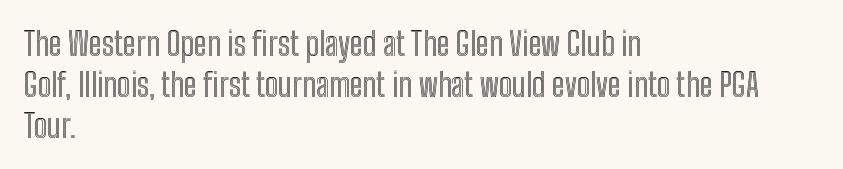
Q: Is the text italic (slanted)? A: No, it is upright.
Q: Is the text underlined? A: No.
Q: How is the paragraph aligned? A: Left-aligned.
Q: Is the spacing between letters normal or unusually wide? A: Normal.
Q: Is the spacing between lines tight, normal or loose? A: Normal.
Q: Width (condensed, normal, or wide)? A: Condensed.
Q: x-height? A: Medium.
Q: Monospaced? A: No.
